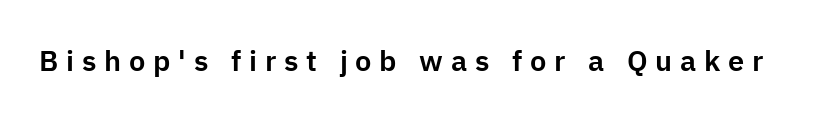
Q: Is the text italic (slanted)? A: No, it is upright.
Q: Is the typeface a serif or a sans-serif typeface? A: Sans-serif.
Q: Is the text underlined? A: No.
Q: Is the spacing between letters normal or unusually wide? A: Unusually wide.
Q: Width (condensed, normal, or wide)? A: Normal.
Q: Stroke contrast? A: Low.
Q: x-height? A: Medium.
Q: Monospaced? A: No.
